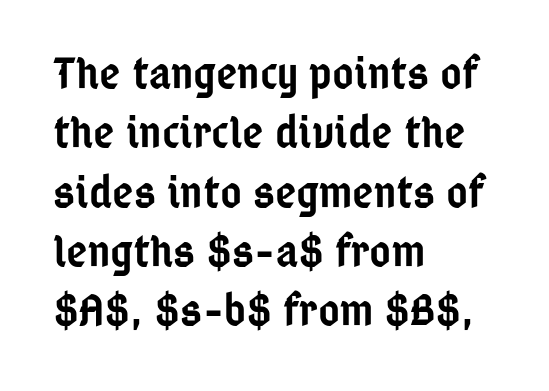
Q: Is the text bold? A: Semi-bold.
Q: Is the text italic (slanted)? A: No, it is upright.
Q: Is the typeface a serif or a sans-serif typeface? A: Sans-serif.
Q: Is the text underlined? A: No.
Q: How is the paragraph aligned? A: Left-aligned.
Q: Is the spacing between letters normal or unusually wide? A: Normal.
Q: Is the spacing between lines tight, normal or loose? A: Normal.
Q: Width (condensed, normal, or wide)? A: Condensed.
Q: Stroke contrast? A: Low.
Q: x-height? A: Medium.
Q: Monospaced? A: No.
